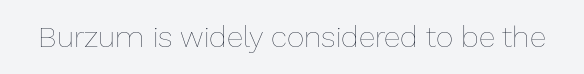
Standard letterfit; no display-style spreading of the glyphs. Glance below the letters and you will spot only blank space. Character widths vary here, with narrow letters taking less room than wide ones. The font sits on the lighter half of the weight spectrum, regular included. These lines were composed using upright roman letters.
